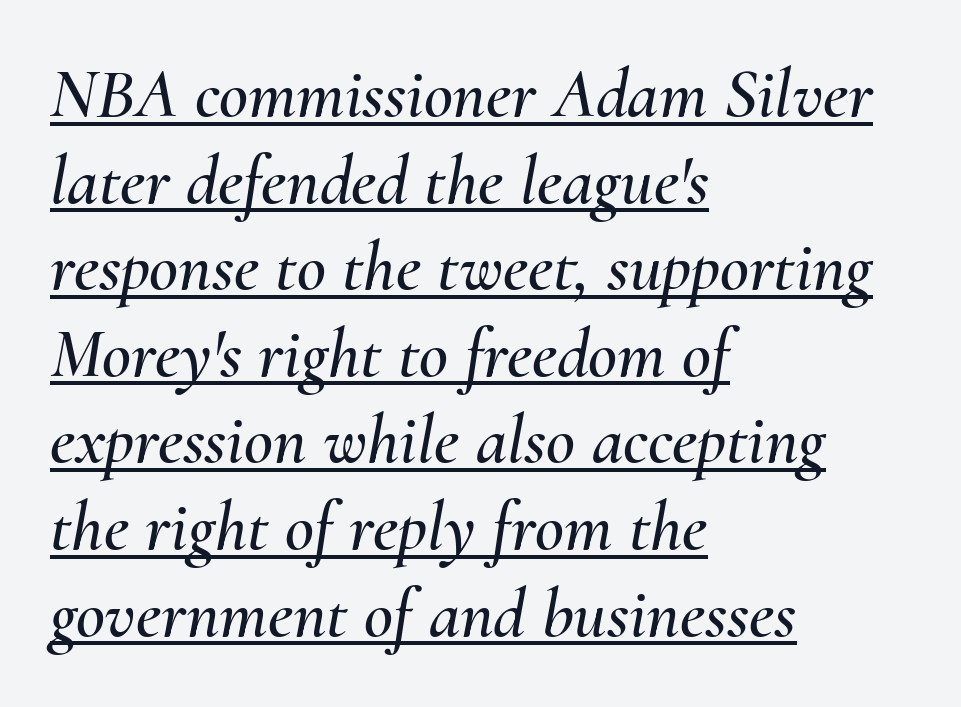
The image shows 71 px text type, italic (leaning right); set left-aligned, line spacing 1.22x, normal letter spacing, underlined; medium stroke contrast and a small x-height.
